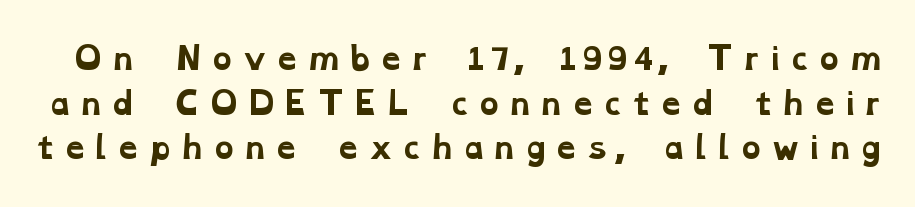
The image shows 30 px bold, wide serif type; set normal line spacing (1.49x), not underlined; low stroke contrast and a medium x-height.
